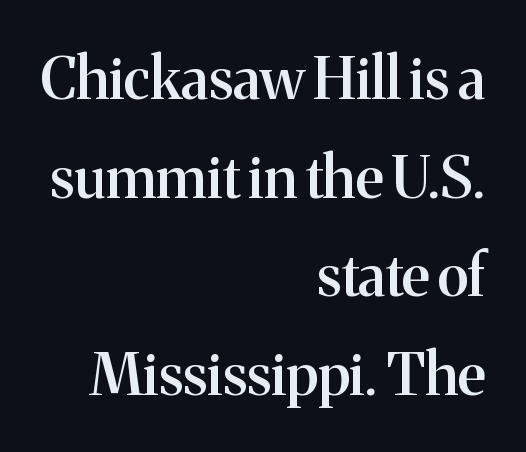
{"serif": "yes", "italic": "no", "bold": "semi", "weight": "semibold", "width": "normal", "stroke_contrast": "medium", "x_height": "medium", "monospaced": "no", "underline": "no", "align": "right", "line_spacing": "normal", "line_spacing_ratio": 1.7, "letter_spacing": "normal", "letter_spacing_em": 0.0, "glyph_px": 58}
